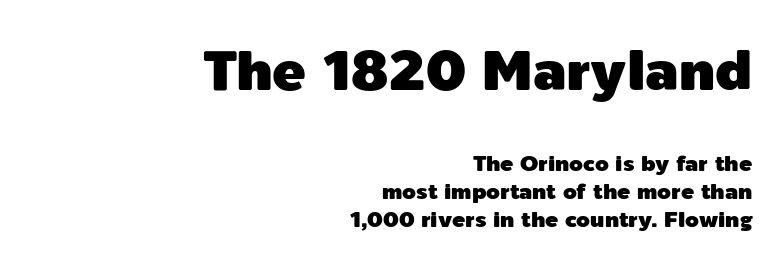
The image shows 56 px sans-serif type, upright; set right-aligned, normal line spacing (1.27x), normal letter spacing, not underlined; the first (top) block is 2.55x larger; a medium x-height.
